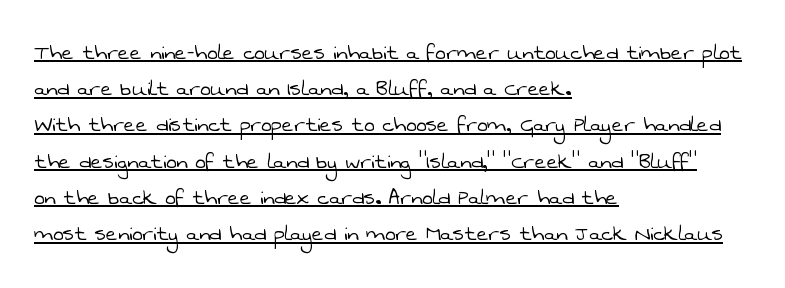
Q: Is the text bold? A: No.
Q: Is the text underlined? A: Yes.
Q: How is the paragraph aligned? A: Left-aligned.
Q: Is the spacing between letters normal or unusually wide? A: Normal.
Q: Is the spacing between lines tight, normal or loose? A: Normal.
